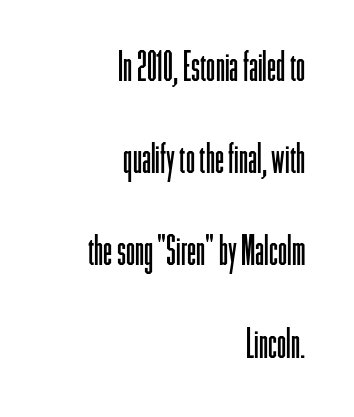
Every character sits straight up, as roman type does. Horizontal bands of white between lines are thick stripes. Weight: regular or lighter. The gaps between neighbouring characters are ordinary and unremarkable. You could not count columns in this text — the font is proportionally spaced. Has an underline been added? It has not.
